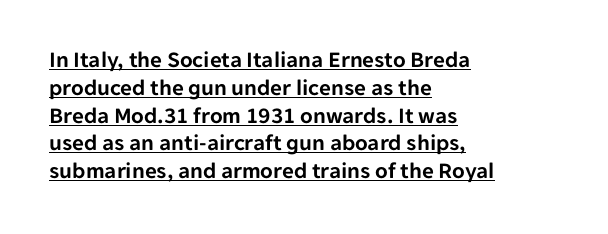
Q: Is the text italic (slanted)? A: No, it is upright.
Q: Is the text underlined? A: Yes.
Q: How is the paragraph aligned? A: Left-aligned.
Q: Is the spacing between letters normal or unusually wide? A: Normal.
